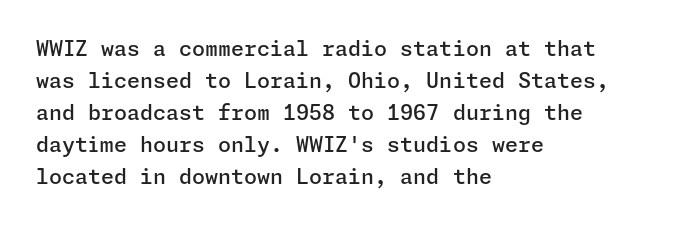
No word sits above an underline. This sample is left-justified, so line endings fall wherever the words run out. Honestly, the row spacing looks completely unremarkable. Students, this is semibold: more ink than regular, less than bold.
